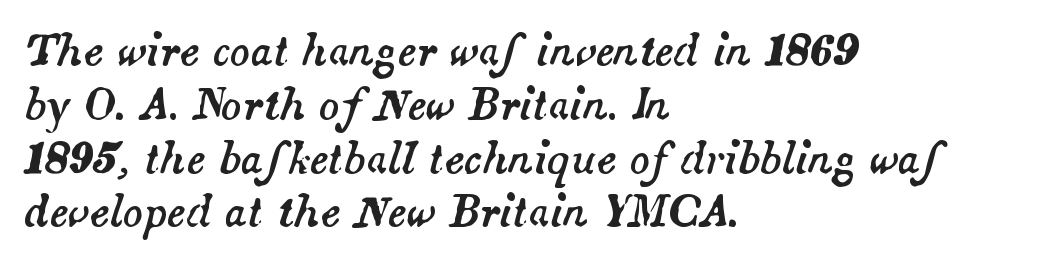
Q: Is the text italic (slanted)? A: Yes, it leans right by about 14 degrees.
Q: Is the text underlined? A: No.
Q: How is the paragraph aligned? A: Left-aligned.
Q: Is the spacing between letters normal or unusually wide? A: Normal.
Q: Is the spacing between lines tight, normal or loose? A: Normal.
Q: Width (condensed, normal, or wide)? A: Normal.
Q: Stroke contrast? A: Medium.
Q: x-height? A: Small.
Q: Monospaced? A: No.
